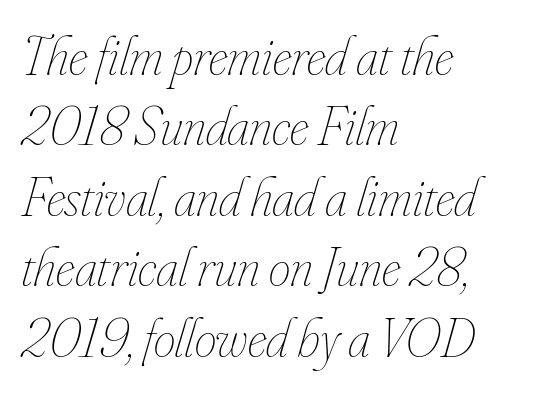
The face used here is proportionally spaced, like ordinary book or web type. A typesetter would call this zero additional tracking. This rendering features lettering with no underline. Notice how the stems are inclined rather than vertical — that's the hallmark of italics. One glance says typical: line gaps are just what's usual. Heaviness? Minimal to ordinary, like unemphasized prose.
